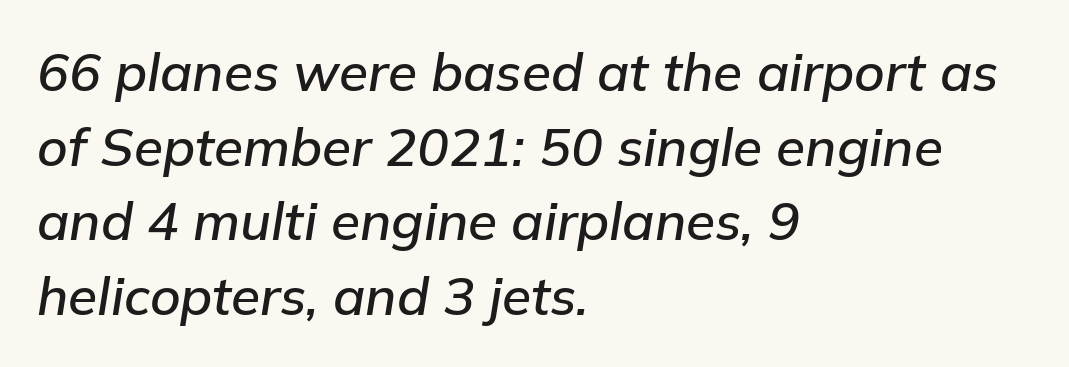
Q: Is the text italic (slanted)? A: Yes, it leans right by about 9 degrees.
Q: Is the text underlined? A: No.
Q: How is the paragraph aligned? A: Left-aligned.
Q: Is the spacing between letters normal or unusually wide? A: Normal.
Q: Is the spacing between lines tight, normal or loose? A: Normal.
Q: Width (condensed, normal, or wide)? A: Normal.
Q: Stroke contrast? A: Low.
Q: x-height? A: Medium.
Q: Monospaced? A: No.
